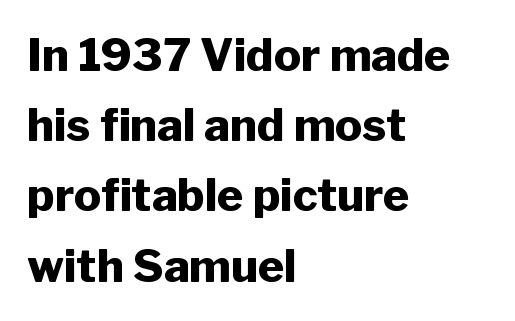
{"serif": "no", "italic": "no", "bold": "yes", "weight": "heavy", "width": "normal", "stroke_contrast": "low", "x_height": "medium", "monospaced": "no", "underline": "no", "align": "left", "line_spacing": "normal", "line_spacing_ratio": 1.56, "letter_spacing": "normal", "letter_spacing_em": 0.0, "glyph_px": 45}
